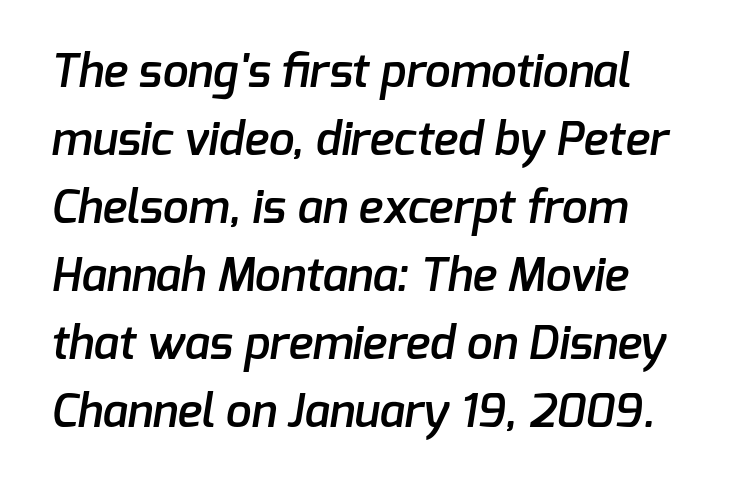
{"serif": "no", "bold": "semi", "weight": "semibold", "width": "normal", "stroke_contrast": "low", "x_height": "medium", "monospaced": "no", "underline": "no", "line_spacing": "normal", "line_spacing_ratio": 1.48, "letter_spacing": "normal", "letter_spacing_em": 0.0, "glyph_px": 46}
